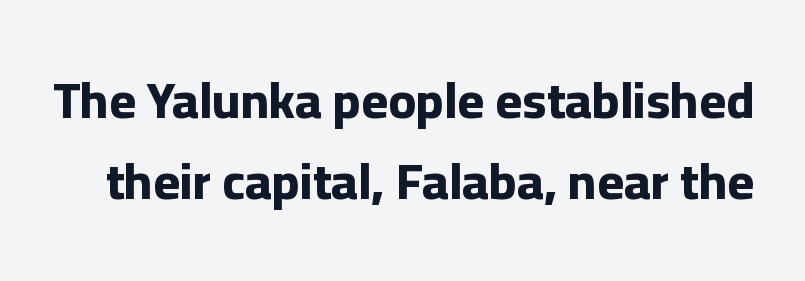
The image shows 51 px bold sans-serif type, upright; set normal line spacing (1.59x), normal letter spacing, not underlined; low stroke contrast and a medium x-height.
